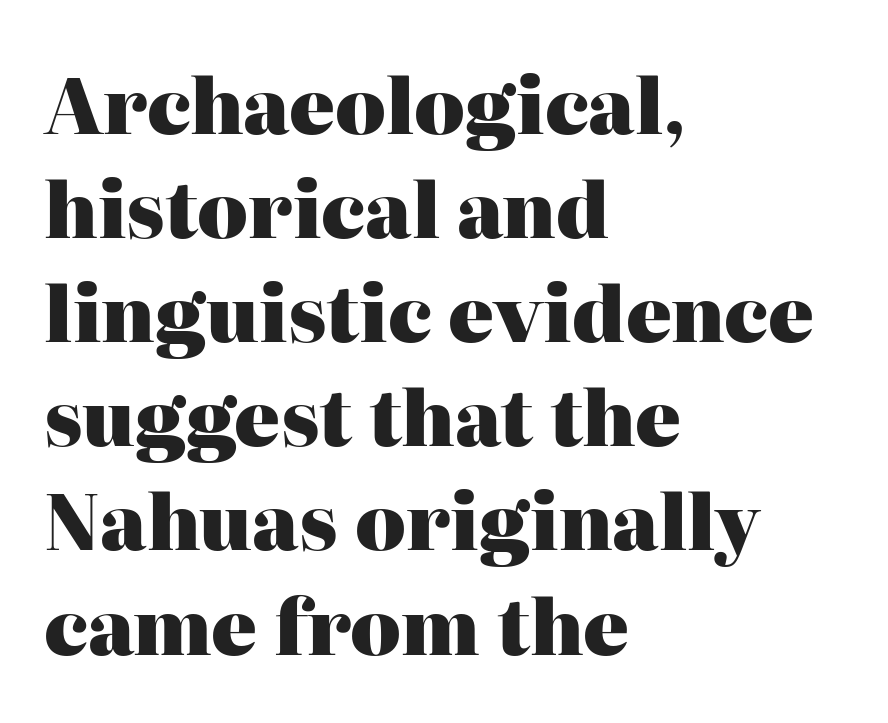
Q: Is the text bold? A: Yes.
Q: Is the text italic (slanted)? A: No, it is upright.
Q: Is the typeface a serif or a sans-serif typeface? A: Serif.
Q: Is the text underlined? A: No.
Q: How is the paragraph aligned? A: Left-aligned.
Q: Is the spacing between letters normal or unusually wide? A: Normal.
Q: Is the spacing between lines tight, normal or loose? A: Normal.
Q: Width (condensed, normal, or wide)? A: Normal.
Q: Stroke contrast? A: High.
Q: x-height? A: Medium.
Q: Monospaced? A: No.
